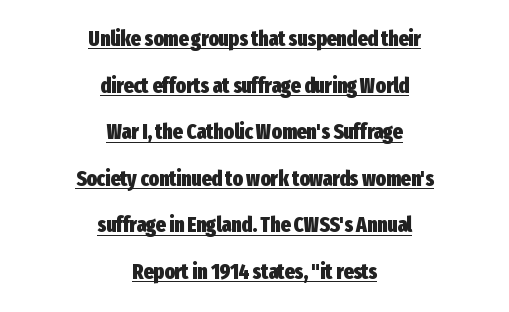
{"italic": "no", "bold": "yes", "underline": "yes", "align": "center", "line_spacing": "loose", "line_spacing_ratio": 2.22, "letter_spacing": "normal", "letter_spacing_em": 0.0, "glyph_px": 21}
